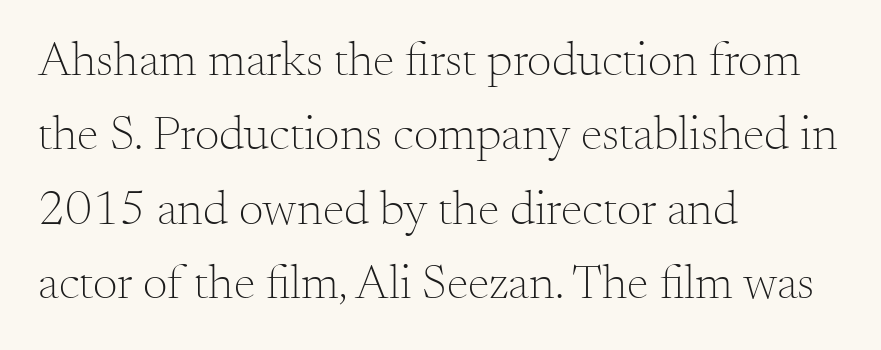
{"serif": "yes", "italic": "no", "bold": "no", "weight": "light", "width": "normal", "stroke_contrast": "medium", "x_height": "small", "monospaced": "no", "underline": "no", "align": "left", "line_spacing": "normal", "line_spacing_ratio": 1.52, "letter_spacing": "normal", "letter_spacing_em": 0.0, "glyph_px": 49}
